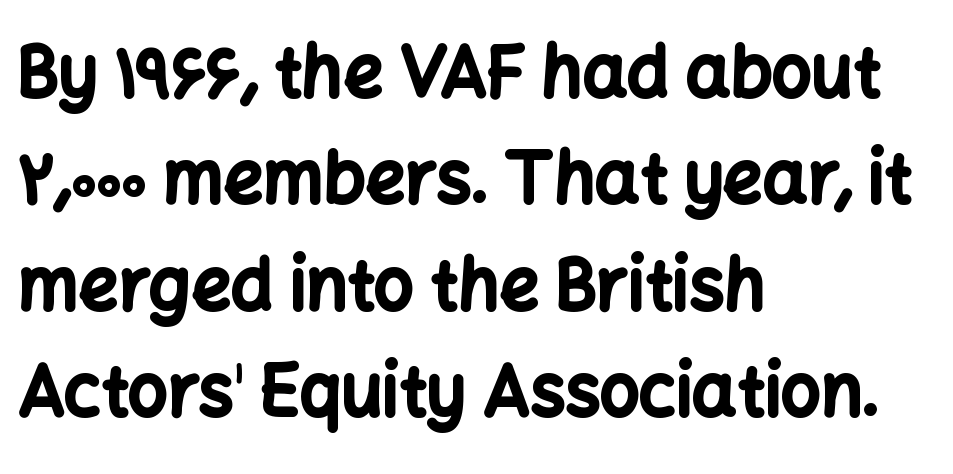
The image shows 70 px bold sans-serif type, upright; set left-aligned, normal line spacing (1.52x), normal letter spacing, not underlined; low stroke contrast and a medium x-height.
